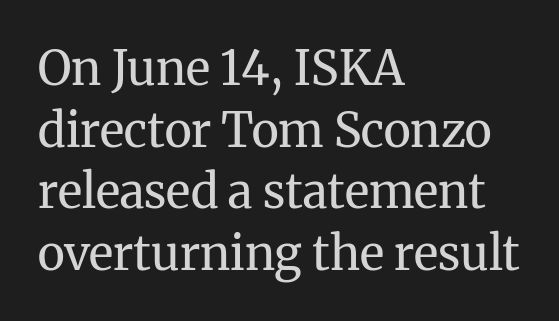
The image shows 47 px regular-weight serif type, upright; set left-aligned, normal line spacing (1.31x), normal letter spacing, not underlined; medium stroke contrast and a medium x-height.
